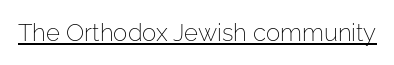
{"italic": "no", "bold": "no", "underline": "yes", "letter_spacing": "normal", "letter_spacing_em": 0.0, "glyph_px": 24}
